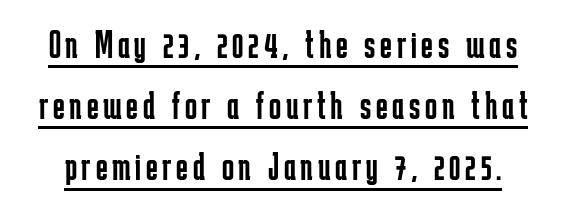
{"serif": "no", "italic": "no", "bold": "no", "weight": "regular", "width": "condensed", "stroke_contrast": "low", "x_height": "medium", "monospaced": "no", "underline": "yes", "line_spacing": "normal", "line_spacing_ratio": 1.53, "glyph_px": 40}
